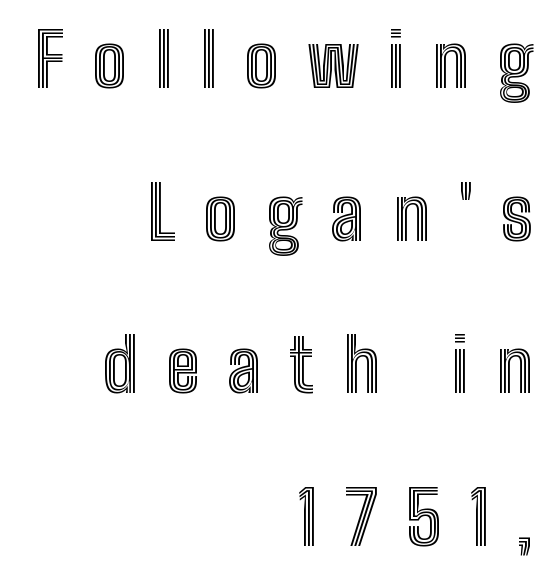
The image shows 73 px condensed type, upright; set right-aligned, loose line spacing (2.09x), unusually wide letter spacing (+0.38 em), not underlined; a medium x-height.
